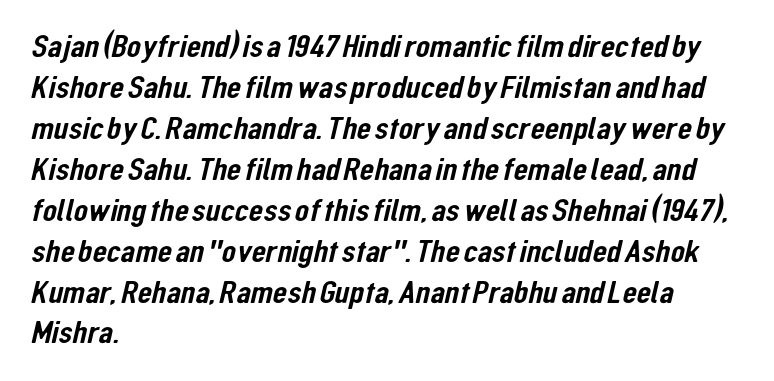
The image shows 33 px condensed sans-serif type; set left-aligned, line spacing 1.24x, normal letter spacing, not underlined; low stroke contrast and a medium x-height.
